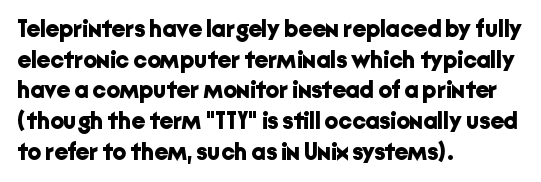
Summary of weight: heavy, a full bold. Tracking value appears to be zero — textbook default spacing. No italicization has been applied; the sample stays upright. The words here are not underlined. A normal amount of white space separates one row of letters from the next.
